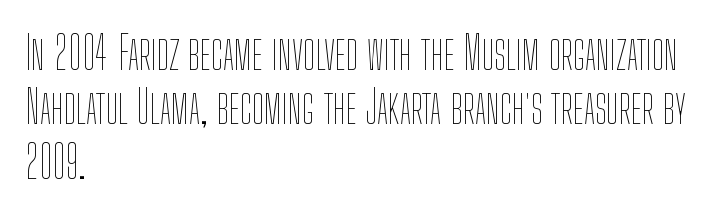
The image shows 45 px thin, condensed type, upright; set left-aligned, line spacing 1.21x, normal letter spacing, not underlined; low stroke contrast and a medium x-height.
